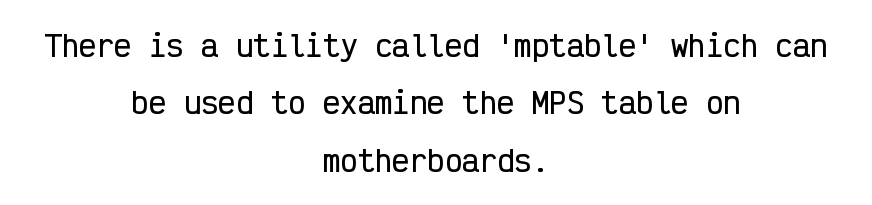
The passage is arranged like a title page — every line centered. How are the letters spaced? Ordinarily, with no added tracking. Only glyphs here, with clear space below each row. Observe the absence of serifs on each vertical stroke in this sample. Posture: upright roman. Each letter, wide or thin by design, is forced into the same width here.
